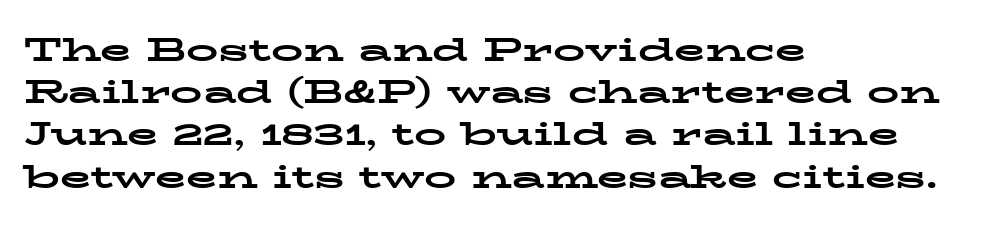
Q: Is the text bold? A: Yes.
Q: Is the text italic (slanted)? A: No, it is upright.
Q: Is the typeface a serif or a sans-serif typeface? A: Serif.
Q: Is the text underlined? A: No.
Q: How is the paragraph aligned? A: Left-aligned.
Q: Is the spacing between letters normal or unusually wide? A: Normal.
Q: Is the spacing between lines tight, normal or loose? A: Normal.
Q: Width (condensed, normal, or wide)? A: Wide.
Q: Stroke contrast? A: Low.
Q: x-height? A: Medium.
Q: Monospaced? A: No.
